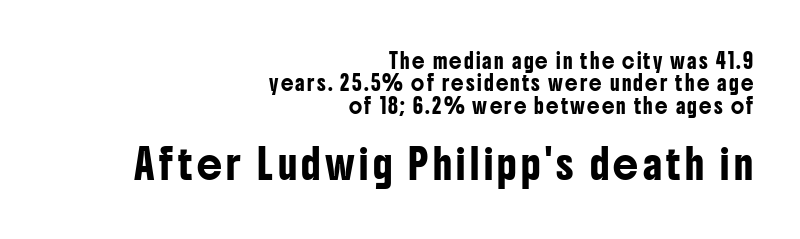
{"serif": "no", "italic": "no", "width": "condensed", "stroke_contrast": "low", "x_height": "medium", "monospaced": "no", "underline": "no", "align": "right", "line_spacing": "normal", "line_spacing_ratio": 1.6, "larger_block": "second", "size_ratio": 2.0, "glyph_px": 28}
